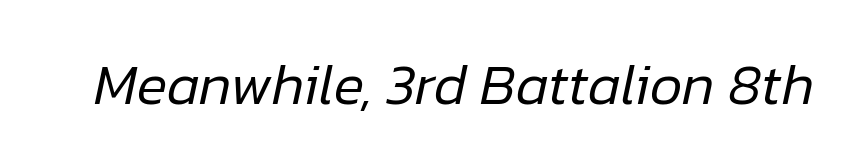
{"italic": "yes", "lean": "right", "slant_degrees": 12, "bold": "no", "weight": "regular", "width": "normal", "stroke_contrast": "low", "x_height": "medium", "monospaced": "no", "underline": "no", "letter_spacing": "normal", "letter_spacing_em": 0.0, "glyph_px": 57}
